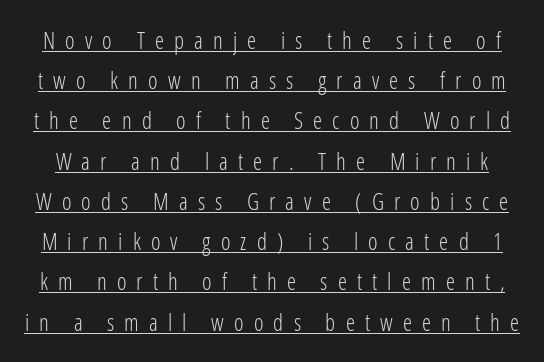
Caption: face not bold, strokes unweighted. You could only call the tracking loose — the letters float apart. Designer's note — italics off, roman on. The rendering uses the underline text-decoration.
